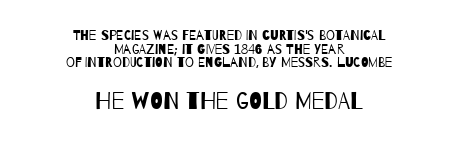
Q: Is the text bold? A: No.
Q: Is the text underlined? A: No.
Q: How is the paragraph aligned? A: Centered.
Q: Is the spacing between letters normal or unusually wide? A: Normal.
Q: Is the spacing between lines tight, normal or loose? A: Tight.
Q: Which block of text is set in a larger size, the first (top) or the second (bottom)? A: The second (bottom) one.
